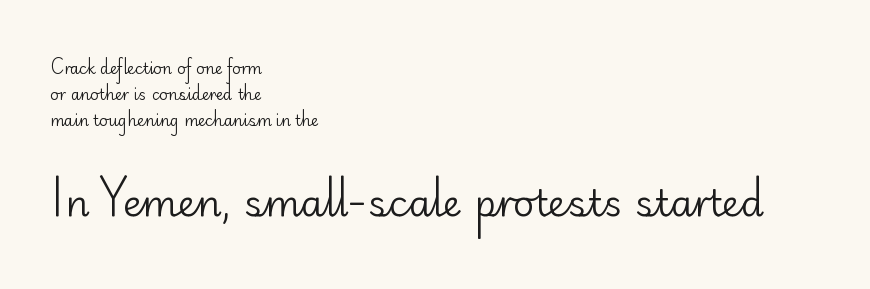
Q: Is the text bold? A: No.
Q: Is the text italic (slanted)? A: No, it is upright.
Q: Is the typeface a serif or a sans-serif typeface? A: Sans-serif.
Q: Is the text underlined? A: No.
Q: How is the paragraph aligned? A: Left-aligned.
Q: Is the spacing between letters normal or unusually wide? A: Normal.
Q: Which block of text is set in a larger size, the first (top) or the second (bottom)? A: The second (bottom) one.
Q: Width (condensed, normal, or wide)? A: Normal.
Q: Stroke contrast? A: Low.
Q: x-height? A: Small.
Q: Monospaced? A: No.
